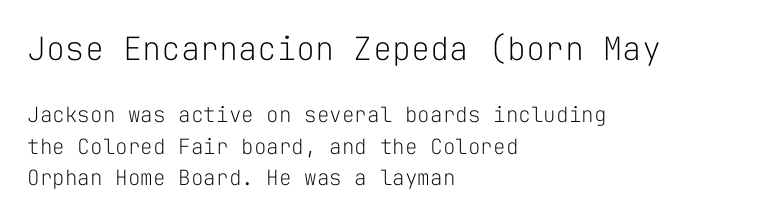
{"serif": "no", "italic": "no", "bold": "no", "weight": "light", "width": "normal", "stroke_contrast": "low", "x_height": "medium", "monospaced": "yes", "underline": "no", "align": "left", "line_spacing": "normal", "line_spacing_ratio": 1.49, "letter_spacing": "normal", "letter_spacing_em": 0.0, "larger_block": "first", "size_ratio": 1.52, "glyph_px": 32}
